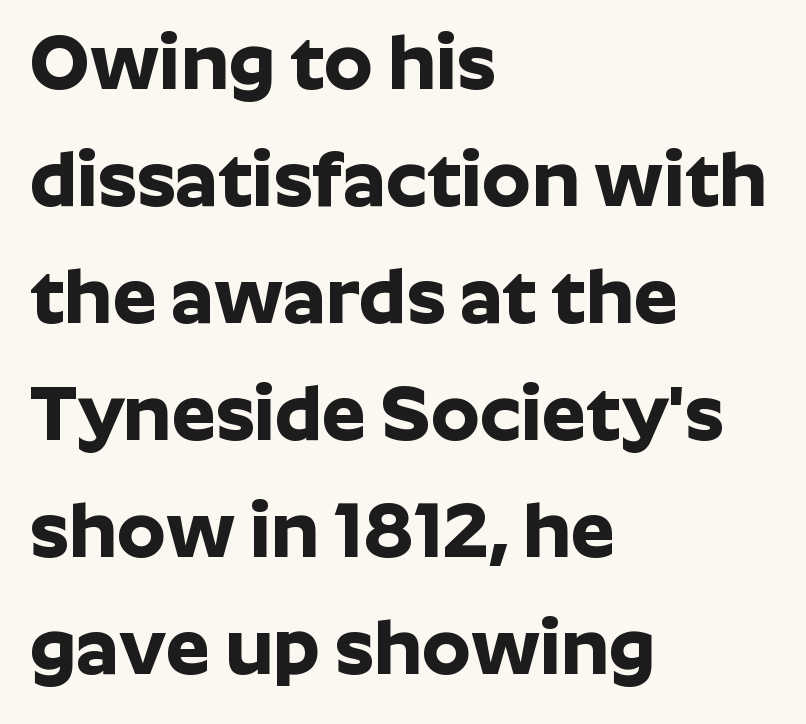
Q: Is the text bold? A: Yes.
Q: Is the text italic (slanted)? A: No, it is upright.
Q: Is the typeface a serif or a sans-serif typeface? A: Sans-serif.
Q: Is the text underlined? A: No.
Q: How is the paragraph aligned? A: Left-aligned.
Q: Is the spacing between letters normal or unusually wide? A: Normal.
Q: Is the spacing between lines tight, normal or loose? A: Normal.
Q: Width (condensed, normal, or wide)? A: Normal.
Q: Stroke contrast? A: Low.
Q: x-height? A: Medium.
Q: Monospaced? A: No.
